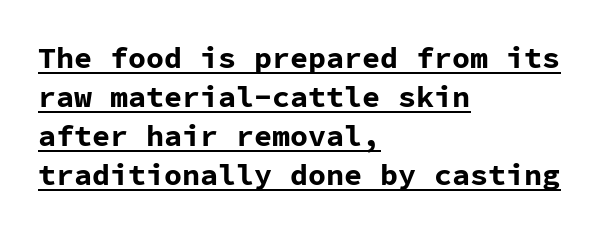
If you drew a ruler down the left edge, every line would touch it. A typographer would call this underscored text. This is heavy type, rendered in bold. A typesetter would call this monospace, since all characters share one set width.
